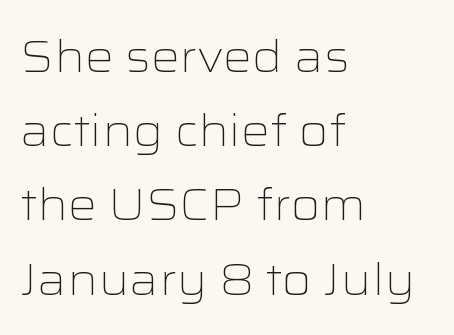
Q: Is the text bold? A: No.
Q: Is the text italic (slanted)? A: No, it is upright.
Q: Is the typeface a serif or a sans-serif typeface? A: Sans-serif.
Q: Is the text underlined? A: No.
Q: How is the paragraph aligned? A: Left-aligned.
Q: Is the spacing between letters normal or unusually wide? A: Normal.
Q: Is the spacing between lines tight, normal or loose? A: Normal.
Q: Width (condensed, normal, or wide)? A: Wide.
Q: Stroke contrast? A: Low.
Q: x-height? A: Medium.
Q: Monospaced? A: No.
